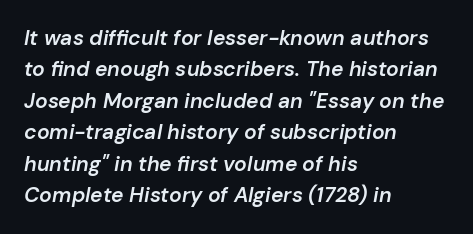
This rendering uses left alignment, leaving the right contour irregular. Semibold letterforms, between regular and bold. The passage shown is not underscored anywhere. This sample uses plain, unmodified letter spacing.
